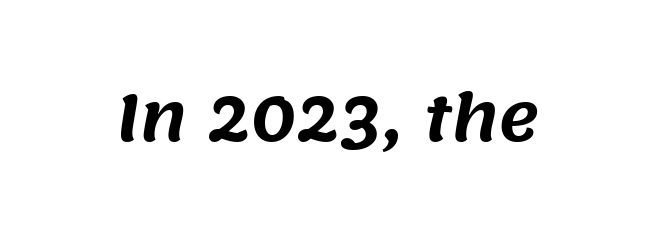
Descenders are the only things crossing below the line. Note: no serifs on the glyphs. The letters advance in unequal steps, a hallmark of proportional type. The letters sit at their default tracking, neither squeezed nor spread.
